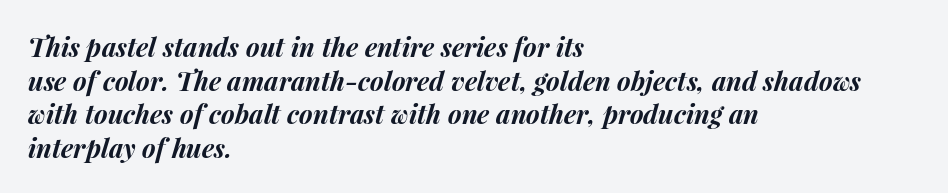
The image shows 26 px bold type, italic (leaning right); set left-aligned, normal line spacing (1.29x), normal letter spacing, not underlined.
